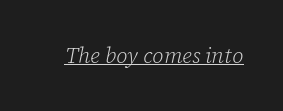
Underlining? Definitely there. When letters slant like this, we call the style italic. Words appear dense and cohesive because spacing is normal. Letters have the restrained weight of plain body copy at most.
